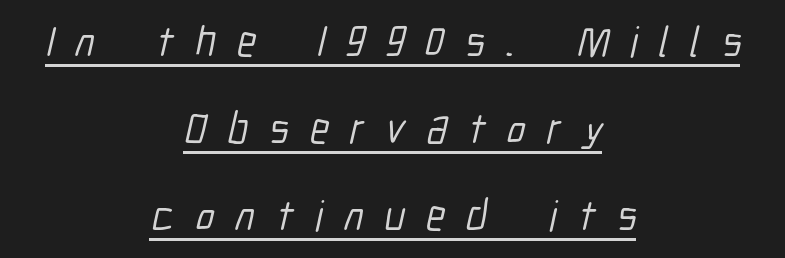
Q: Is the typeface a serif or a sans-serif typeface? A: Sans-serif.
Q: Is the text underlined? A: Yes.
Q: How is the paragraph aligned? A: Centered.
Q: Is the spacing between letters normal or unusually wide? A: Unusually wide.
Q: Is the spacing between lines tight, normal or loose? A: Loose.
Q: Width (condensed, normal, or wide)? A: Condensed.
Q: Stroke contrast? A: Low.
Q: x-height? A: Medium.
Q: Monospaced? A: No.
